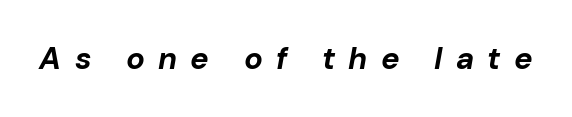
Q: Is the text bold? A: Yes.
Q: Is the text italic (slanted)? A: Yes, it leans right by about 10 degrees.
Q: Is the text underlined? A: No.
Q: Is the spacing between letters normal or unusually wide? A: Unusually wide.
Q: Width (condensed, normal, or wide)? A: Normal.
Q: Stroke contrast? A: Low.
Q: x-height? A: Medium.
Q: Monospaced? A: No.
